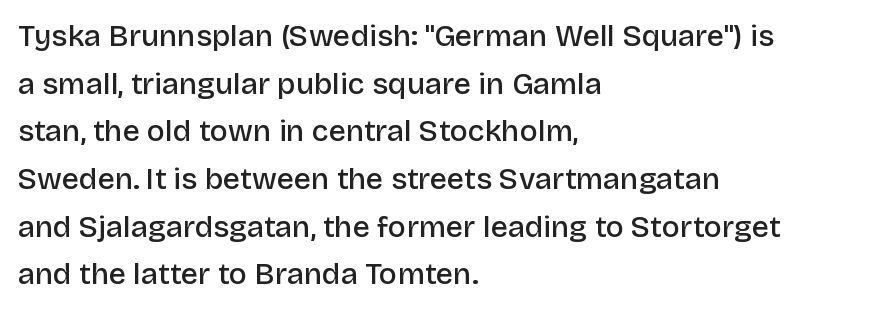
The image shows 30 px semibold sans-serif type, upright; set left-aligned, normal line spacing (1.59x), normal letter spacing, not underlined; low stroke contrast and a large x-height.
